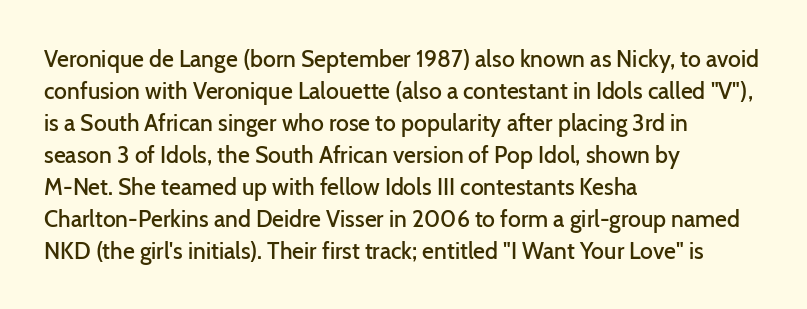
Compared with an ordinary text face, these strokes are moderately heavier — a semibold. Unlike italic type, these characters show no tilt at all. The leading is moderate, giving the passage an even texture. No extra tracking has been applied to these lines.
